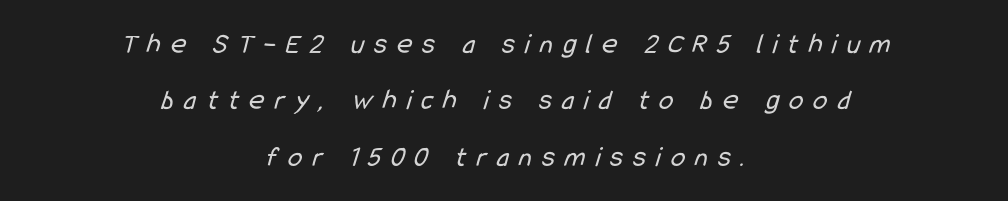
Q: Is the text bold? A: No.
Q: Is the typeface a serif or a sans-serif typeface? A: Sans-serif.
Q: Is the text underlined? A: No.
Q: How is the paragraph aligned? A: Centered.
Q: Is the spacing between letters normal or unusually wide? A: Unusually wide.
Q: Is the spacing between lines tight, normal or loose? A: Loose.
Q: Width (condensed, normal, or wide)? A: Condensed.
Q: Stroke contrast? A: Low.
Q: x-height? A: Medium.
Q: Monospaced? A: No.
